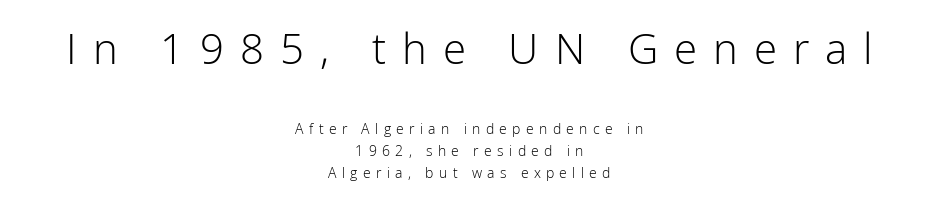
This rendering employs a face without finishing strokes, i.e., a sans-serif. The letters in the upper block stand taller than those in the block below. Notice how the passage keeps no hard edge, just a central spine. On a weight scale, this lands at 450 or below. In terms of posture, this sample is upright.
